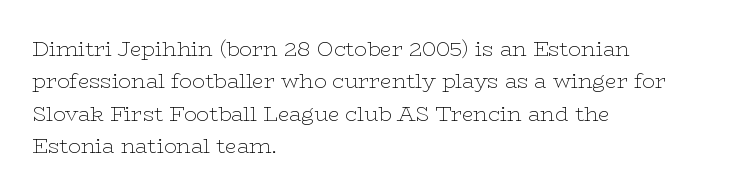
The image shows 21 px text type, upright; set left-aligned, normal line spacing (1.54x), normal letter spacing, not underlined.
